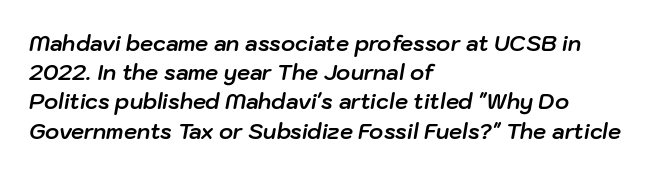
The image shows 21 px bold type, italic (leaning right); set left-aligned, normal line spacing (1.39x), normal letter spacing, not underlined.
